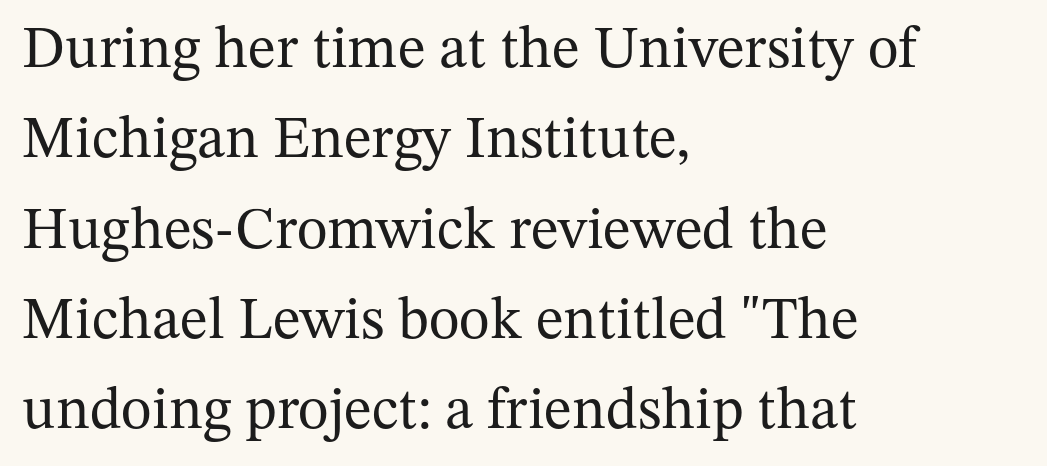
{"serif": "yes", "italic": "no", "bold": "no", "weight": "regular", "width": "normal", "stroke_contrast": "medium", "x_height": "medium", "monospaced": "no", "underline": "no", "align": "left", "line_spacing": "normal", "line_spacing_ratio": 1.53, "letter_spacing": "normal", "letter_spacing_em": 0.0, "glyph_px": 59}
